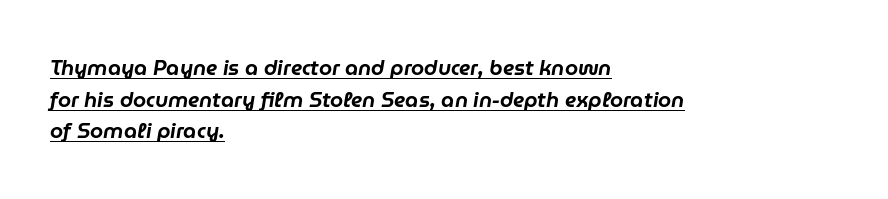
Q: Is the text italic (slanted)? A: Yes, it leans right by about 9 degrees.
Q: Is the text underlined? A: Yes.
Q: How is the paragraph aligned? A: Left-aligned.
Q: Is the spacing between letters normal or unusually wide? A: Normal.
Q: Is the spacing between lines tight, normal or loose? A: Normal.
